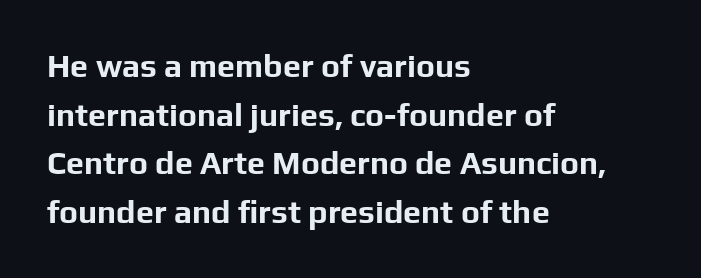
The image shows 32 px bold sans-serif type, upright; set left-aligned, normal line spacing (1.52x), normal letter spacing, not underlined; low stroke contrast and a medium x-height.
